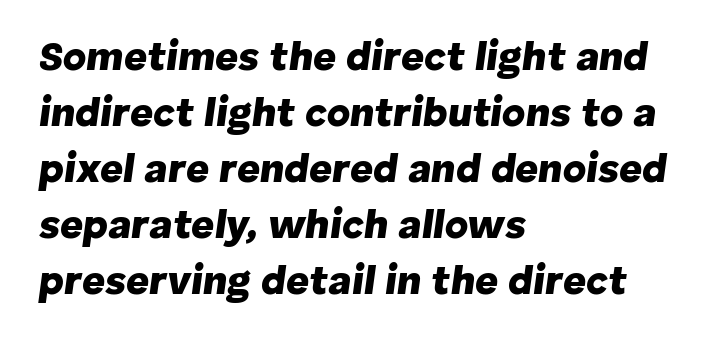
I'd describe the lettering as bold — thick and assertive. This block has exactly the height ordinary leading produces. What stands out about the letter spacing? Nothing — it is the standard amount. Glance below the letters and you will spot only blank space.
